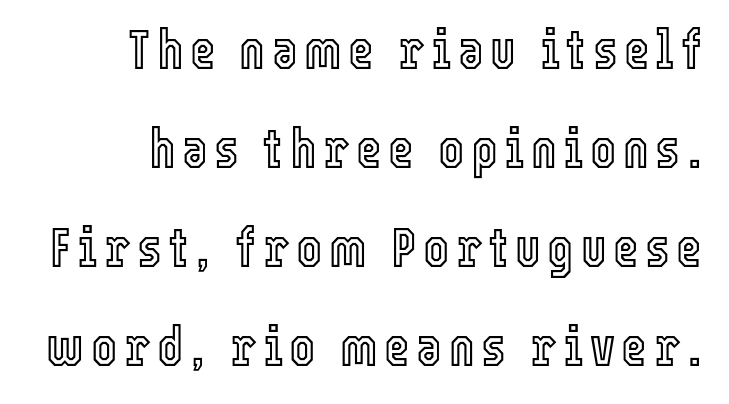
The image shows 55 px condensed type, upright; set line spacing 1.8x, not underlined; a medium x-height.
